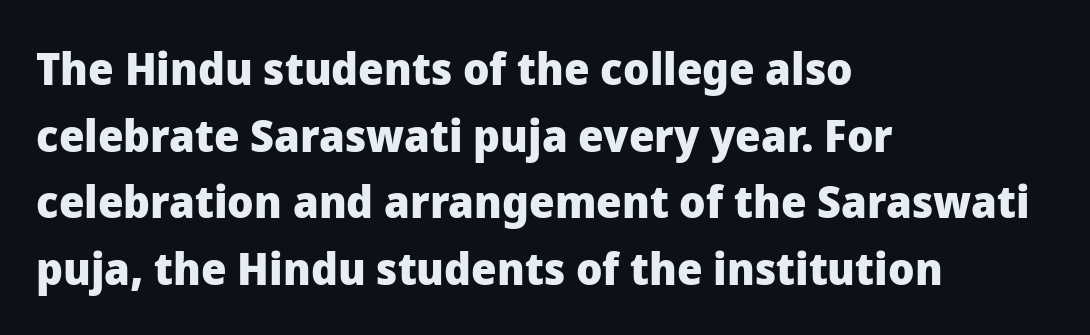
The image shows 45 px heavy sans-serif type, upright; set left-aligned, normal line spacing (1.48x), normal letter spacing, not underlined; low stroke contrast and a medium x-height.
